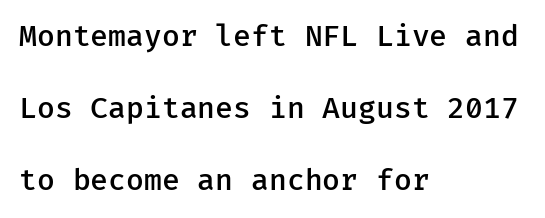
Q: Is the text bold? A: Semi-bold.
Q: Is the text italic (slanted)? A: No, it is upright.
Q: Is the typeface a serif or a sans-serif typeface? A: Sans-serif.
Q: Is the text underlined? A: No.
Q: How is the paragraph aligned? A: Left-aligned.
Q: Is the spacing between letters normal or unusually wide? A: Normal.
Q: Is the spacing between lines tight, normal or loose? A: Loose.
Q: Width (condensed, normal, or wide)? A: Normal.
Q: Stroke contrast? A: Low.
Q: x-height? A: Medium.
Q: Monospaced? A: Yes.
